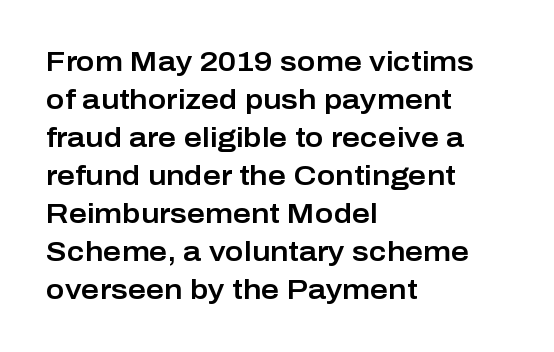
{"serif": "no", "italic": "no", "width": "normal", "stroke_contrast": "low", "x_height": "medium", "monospaced": "no", "underline": "no", "align": "left", "line_spacing": "normal", "line_spacing_ratio": 1.36, "letter_spacing": "normal", "letter_spacing_em": 0.0, "glyph_px": 28}
